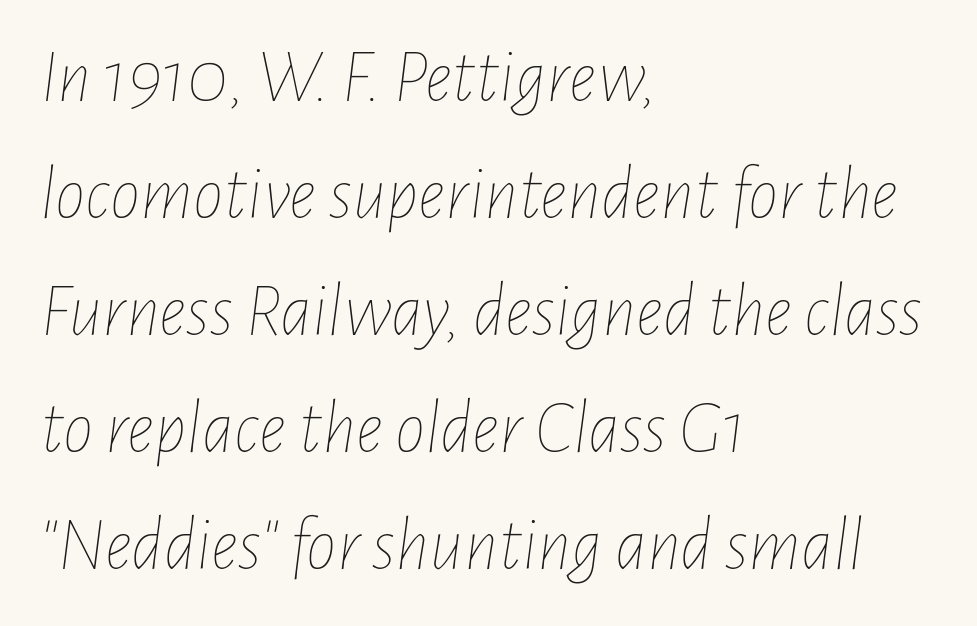
{"italic": "yes", "lean": "right", "slant_degrees": 7, "bold": "no", "weight": "thin", "width": "condensed", "stroke_contrast": "low", "x_height": "medium", "monospaced": "no", "underline": "no", "align": "left", "line_spacing": "normal", "line_spacing_ratio": 1.54, "letter_spacing": "normal", "letter_spacing_em": 0.0, "glyph_px": 76}
